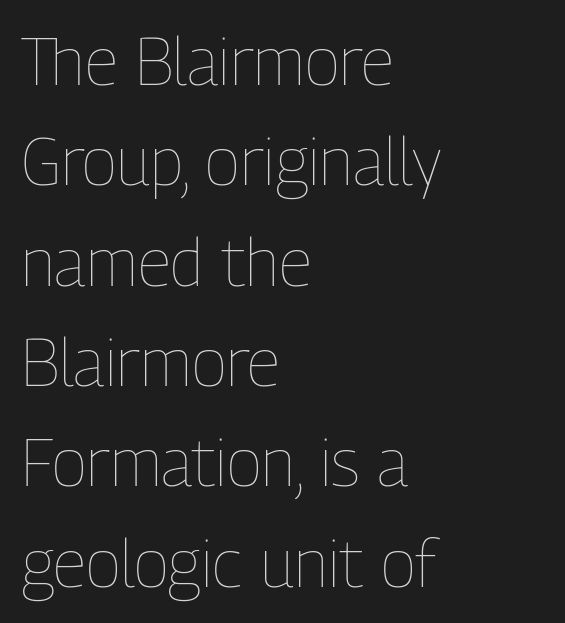
The image shows 66 px thin, condensed type, upright; set left-aligned, normal line spacing (1.52x), normal letter spacing, not underlined; low stroke contrast and a medium x-height.
